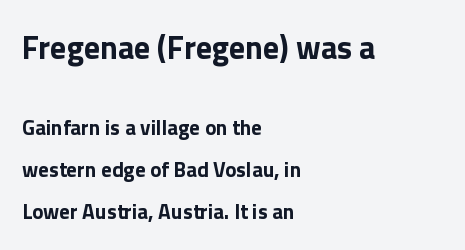
Does the leading feel generous? Absolutely, it's lavish. The rendering keeps characters at their native spacing. Italic? Not at all — the glyphs are vertical. Words float on clear page, feet unadorned. A full-strength bold gives these letters their thick strokes.
